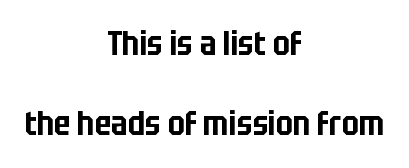
No feet cap the strokes, marking this as sans-serif type. How are the letters spaced? Ordinarily, with no added tracking. The paragraph has two soft edges and a firm central axis. Descenders hang freely into open space. Every stem runs plumb, perpendicular to the baseline. Whoever set this chose breathing room over compactness in the vertical rhythm.
